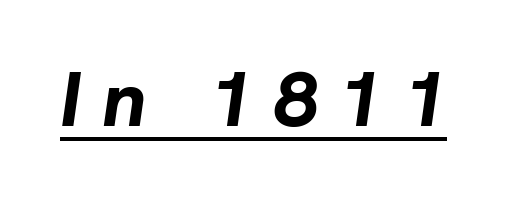
This sample has the flowing, uneven cadence of proportional lettering. Is the letter spacing exaggerated? Yes — the characters are pushed far apart. Beneath each row of characters lies a ruled line. Italic: yes, the glyphs are oblique. What weight is shown? A full bold with thick strokes.
